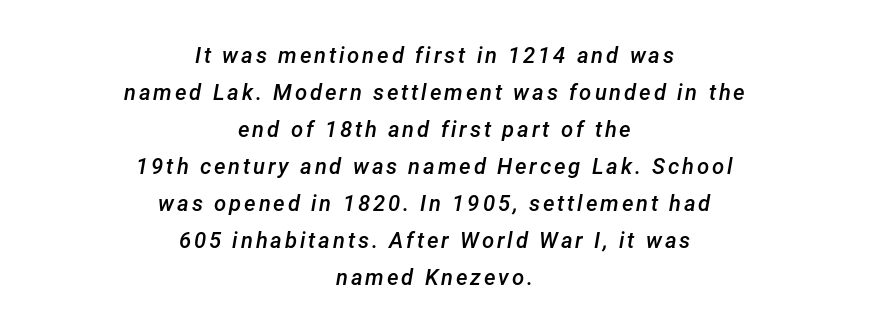
The image shows 22 px text type, italic (leaning right); set centered, normal line spacing (1.68x), not underlined.
